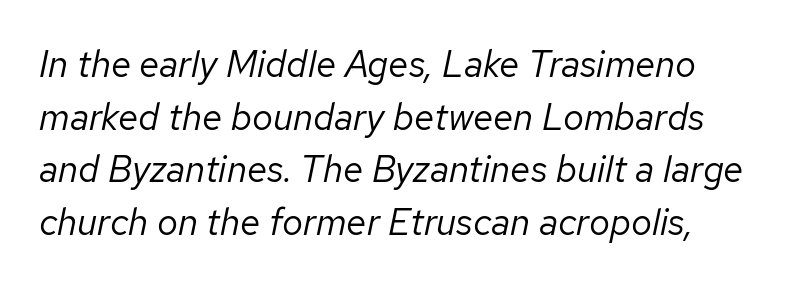
{"italic": "yes", "lean": "right", "slant_degrees": 12, "bold": "no", "weight": "regular", "width": "normal", "stroke_contrast": "low", "x_height": "medium", "monospaced": "no", "underline": "no", "line_spacing": "normal", "line_spacing_ratio": 1.42, "letter_spacing": "normal", "letter_spacing_em": 0.0, "glyph_px": 37}
